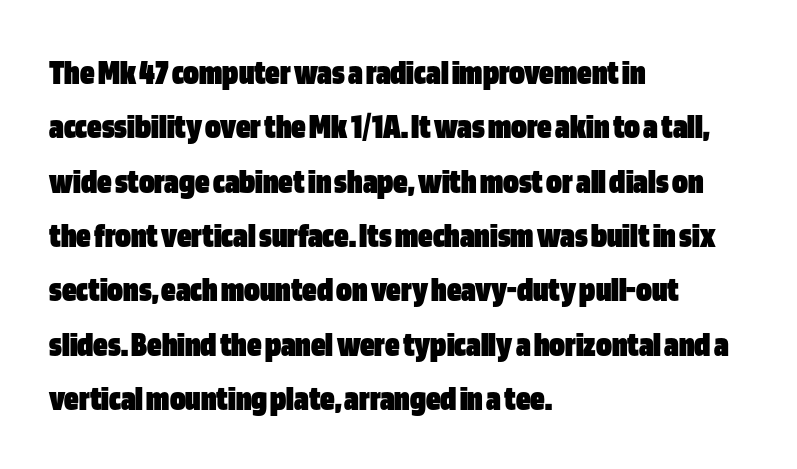
Q: Is the text bold? A: Yes.
Q: Is the text italic (slanted)? A: No, it is upright.
Q: Is the typeface a serif or a sans-serif typeface? A: Sans-serif.
Q: Is the text underlined? A: No.
Q: How is the paragraph aligned? A: Left-aligned.
Q: Is the spacing between letters normal or unusually wide? A: Normal.
Q: Is the spacing between lines tight, normal or loose? A: Normal.
Q: Width (condensed, normal, or wide)? A: Condensed.
Q: Stroke contrast? A: Low.
Q: x-height? A: Large.
Q: Monospaced? A: No.
